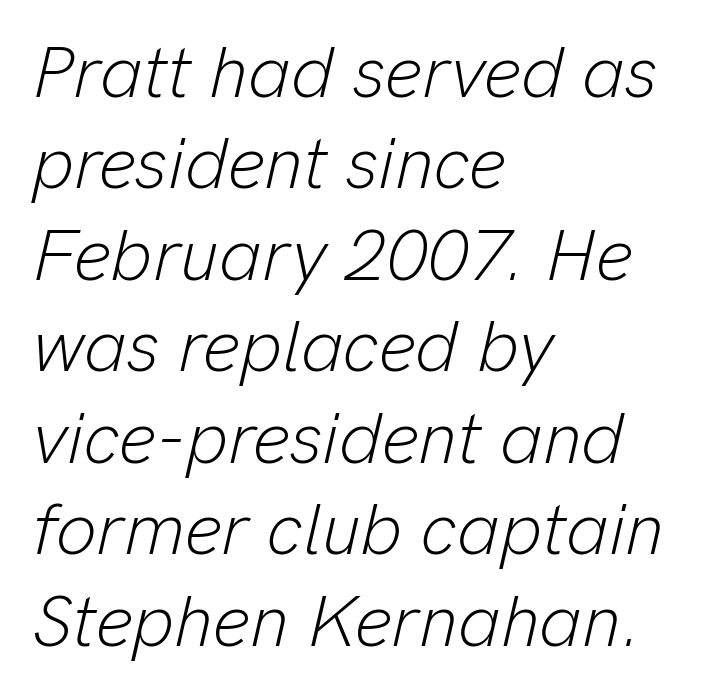
Q: Is the text bold? A: No.
Q: Is the text italic (slanted)? A: Yes, it leans right by about 13 degrees.
Q: Is the text underlined? A: No.
Q: How is the paragraph aligned? A: Left-aligned.
Q: Is the spacing between letters normal or unusually wide? A: Normal.
Q: Is the spacing between lines tight, normal or loose? A: Normal.
Q: Width (condensed, normal, or wide)? A: Normal.
Q: Stroke contrast? A: Low.
Q: x-height? A: Medium.
Q: Monospaced? A: No.
